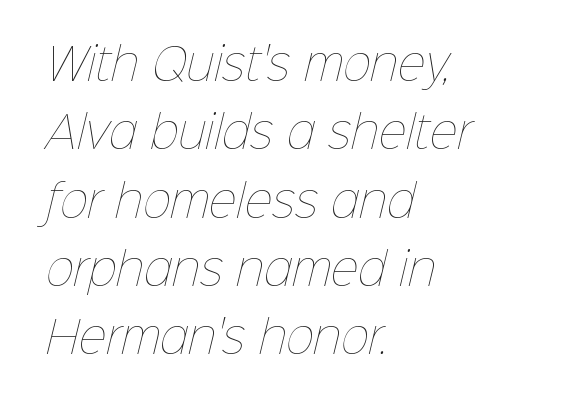
The image shows 43 px thin type; set left-aligned, normal line spacing (1.59x), normal letter spacing, not underlined; low stroke contrast and a medium x-height.
